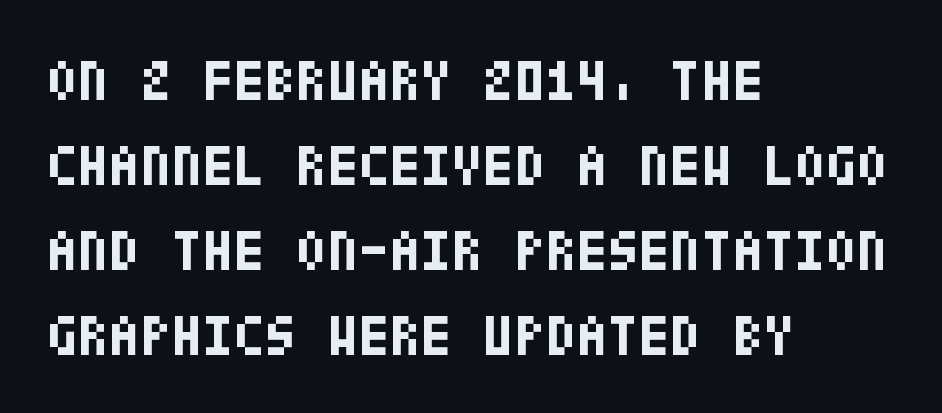
The image shows 57 px bold, condensed sans-serif type, upright; set left-aligned, normal line spacing (1.49x), normal letter spacing, not underlined; low stroke contrast and a large x-height.
